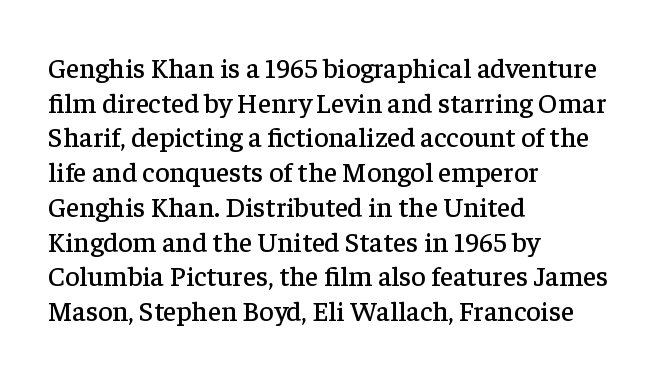
The image shows 28 px serif type, upright; set left-aligned, line spacing 1.24x, normal letter spacing, not underlined; low stroke contrast and a medium x-height.
